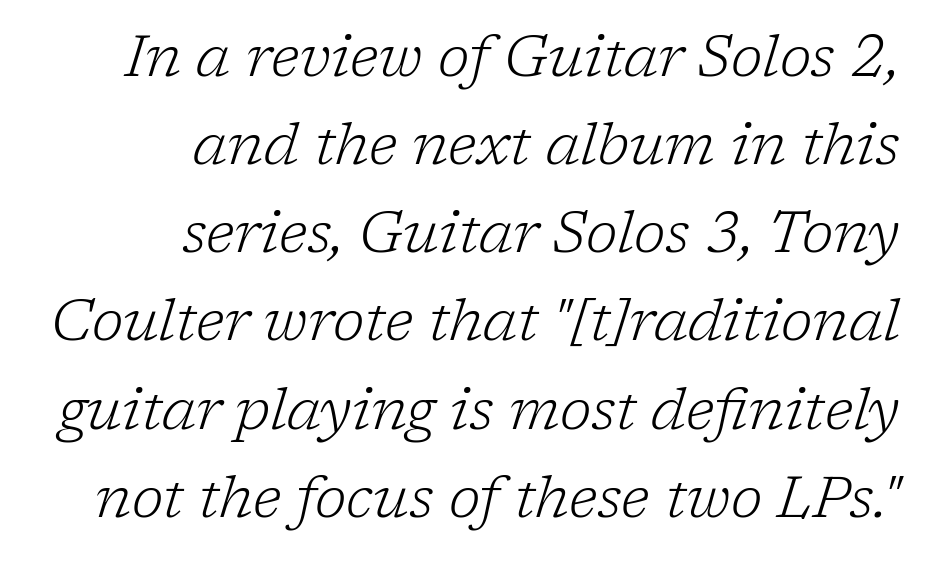
Q: Is the text bold? A: No.
Q: Is the text italic (slanted)? A: Yes, it leans right by about 17 degrees.
Q: Is the typeface a serif or a sans-serif typeface? A: Serif.
Q: Is the text underlined? A: No.
Q: How is the paragraph aligned? A: Right-aligned.
Q: Is the spacing between letters normal or unusually wide? A: Normal.
Q: Is the spacing between lines tight, normal or loose? A: Normal.
Q: Width (condensed, normal, or wide)? A: Normal.
Q: Stroke contrast? A: Low.
Q: x-height? A: Medium.
Q: Monospaced? A: No.
